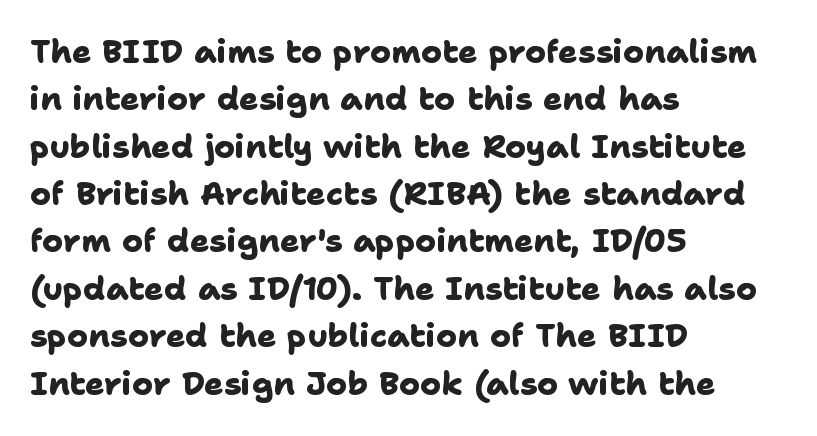
{"serif": "no", "bold": "yes", "weight": "heavy", "width": "normal", "stroke_contrast": "low", "x_height": "medium", "monospaced": "no", "underline": "no", "align": "left", "line_spacing": "normal", "line_spacing_ratio": 1.48, "letter_spacing": "normal", "letter_spacing_em": 0.0, "glyph_px": 32}
